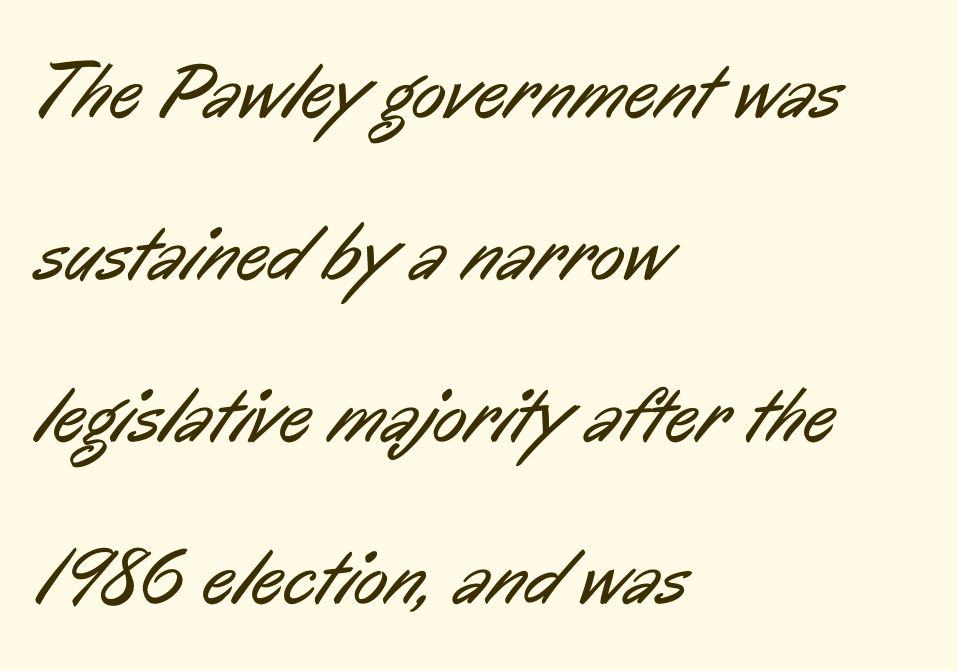
{"serif": "no", "bold": "no", "weight": "regular", "width": "condensed", "stroke_contrast": "low", "x_height": "medium", "monospaced": "no", "underline": "no", "align": "left", "line_spacing": "loose", "line_spacing_ratio": 2.05, "letter_spacing": "normal", "letter_spacing_em": 0.0, "glyph_px": 79}
